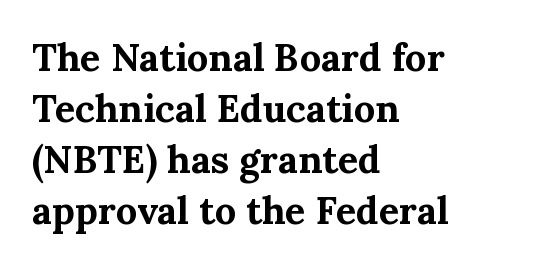
Q: Is the text bold? A: Yes.
Q: Is the text italic (slanted)? A: No, it is upright.
Q: Is the typeface a serif or a sans-serif typeface? A: Serif.
Q: Is the text underlined? A: No.
Q: How is the paragraph aligned? A: Left-aligned.
Q: Is the spacing between letters normal or unusually wide? A: Normal.
Q: Is the spacing between lines tight, normal or loose? A: Normal.
Q: Width (condensed, normal, or wide)? A: Normal.
Q: Stroke contrast? A: Medium.
Q: x-height? A: Medium.
Q: Monospaced? A: No.
